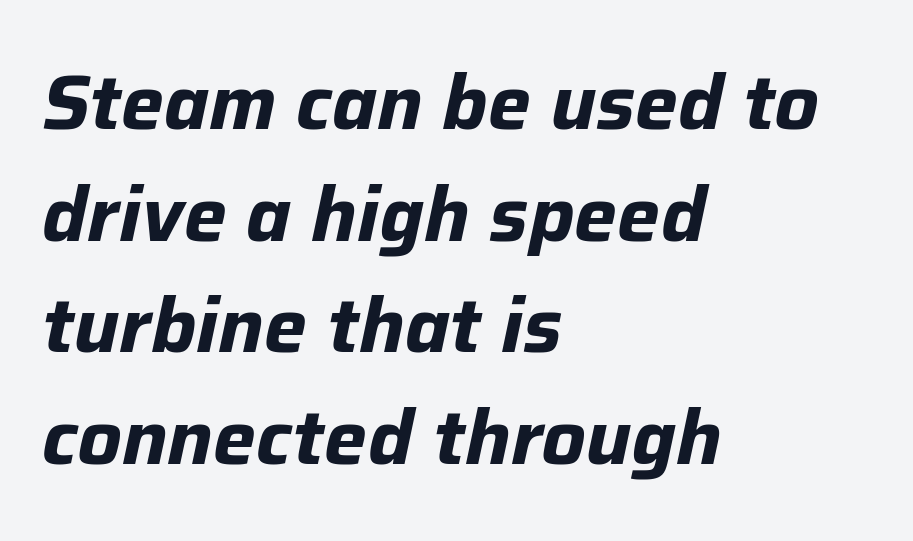
Q: Is the text bold? A: Yes.
Q: Is the text italic (slanted)? A: Yes, it leans right by about 12 degrees.
Q: Is the text underlined? A: No.
Q: How is the paragraph aligned? A: Left-aligned.
Q: Is the spacing between letters normal or unusually wide? A: Normal.
Q: Is the spacing between lines tight, normal or loose? A: Normal.
Q: Width (condensed, normal, or wide)? A: Normal.
Q: Stroke contrast? A: Low.
Q: x-height? A: Medium.
Q: Monospaced? A: No.
